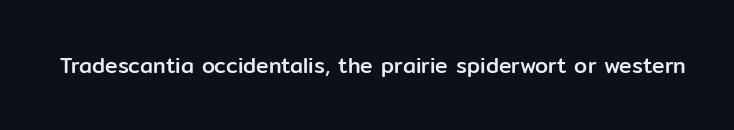
Every character sits straight up, as roman type does. The string is rendered with underlining switched off. Students, note that the glyphs here touch the page at normal intervals.
